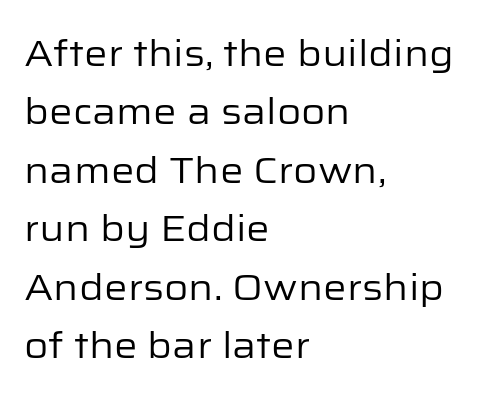
Note the varied advance widths — an 'i' is clearly narrower than an 'm'. A classic flush-left, rag-right setting is used for this passage. Caption: face not bold, strokes unweighted. The passage shown is typeset with a sans-serif family. There is no visible air inserted between adjacent glyphs.
